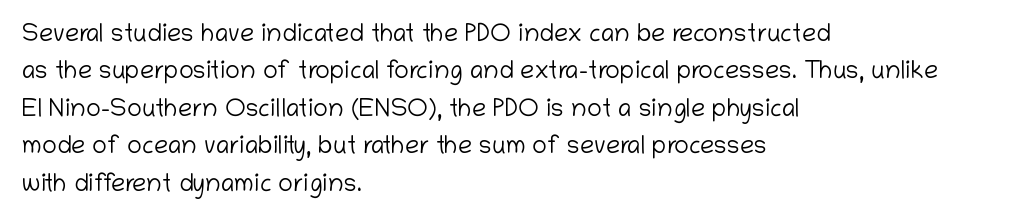
In CSS terms this would be text-align: left. Descenders are the only things crossing below the line. One glance says typical: line gaps are just what's usual. This is the regular roman posture of the typeface.
